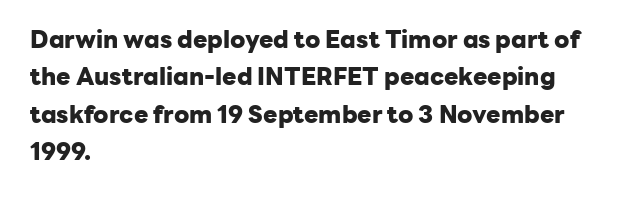
Q: Is the text bold? A: Yes.
Q: Is the text italic (slanted)? A: No, it is upright.
Q: Is the text underlined? A: No.
Q: How is the paragraph aligned? A: Left-aligned.
Q: Is the spacing between letters normal or unusually wide? A: Normal.
Q: Is the spacing between lines tight, normal or loose? A: Normal.
